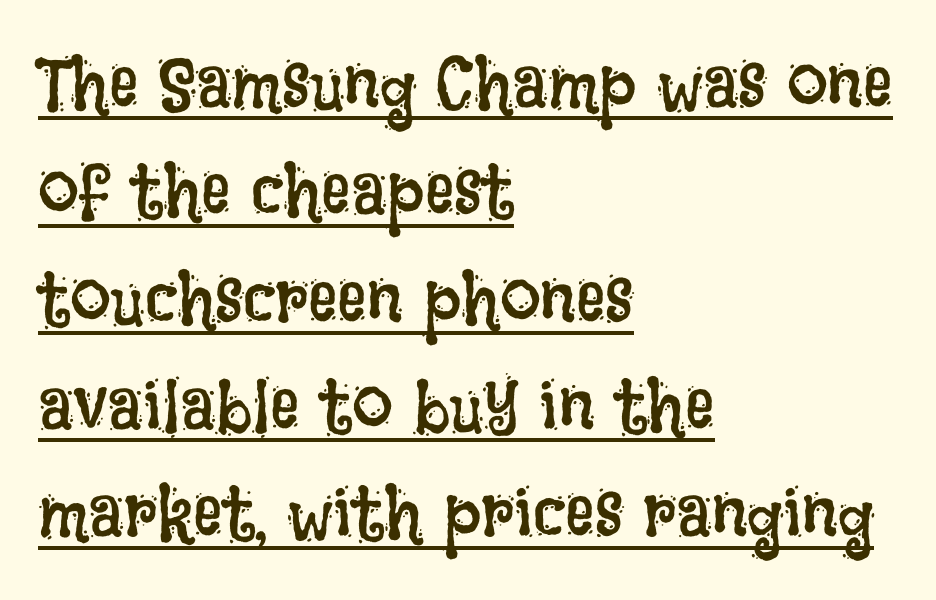
{"italic": "no", "bold": "no", "weight": "regular", "width": "condensed", "stroke_contrast": "low", "x_height": "large", "monospaced": "no", "underline": "yes", "align": "left", "line_spacing": "normal", "line_spacing_ratio": 1.47, "letter_spacing": "normal", "letter_spacing_em": 0.0, "glyph_px": 73}
